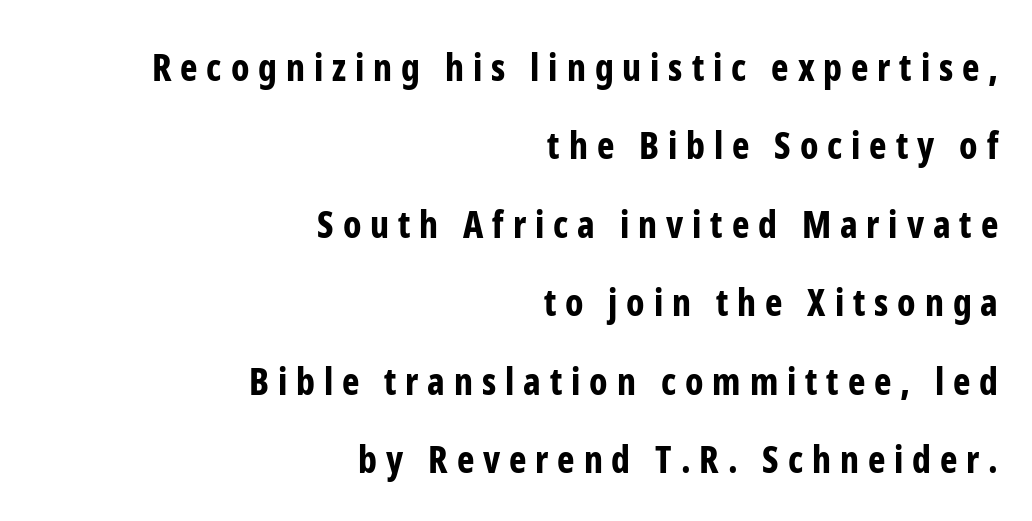
{"serif": "no", "italic": "no", "bold": "yes", "weight": "bold", "width": "condensed", "stroke_contrast": "low", "x_height": "medium", "monospaced": "no", "underline": "no", "align": "right", "line_spacing": "loose", "line_spacing_ratio": 2.12, "letter_spacing": "wide", "letter_spacing_em": 0.24, "glyph_px": 37}
